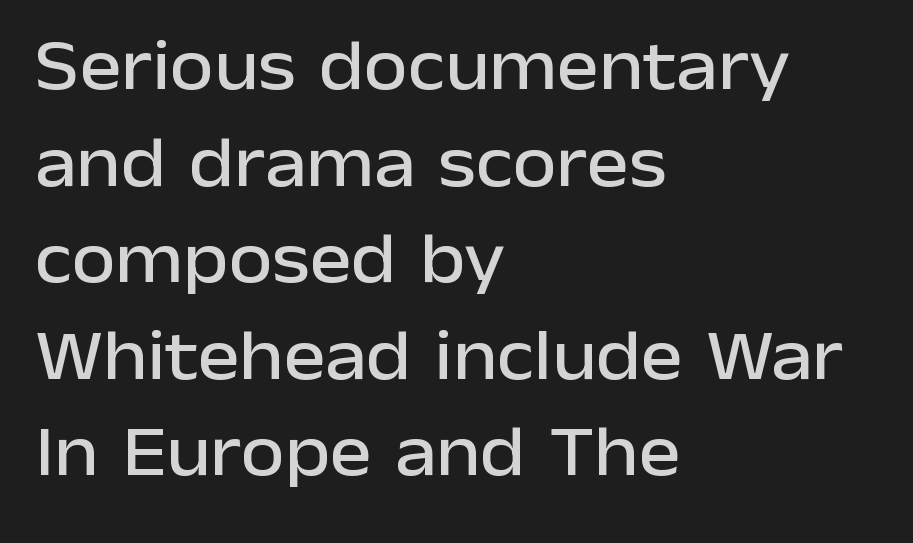
Q: Is the text italic (slanted)? A: No, it is upright.
Q: Is the typeface a serif or a sans-serif typeface? A: Sans-serif.
Q: Is the text underlined? A: No.
Q: How is the paragraph aligned? A: Left-aligned.
Q: Is the spacing between letters normal or unusually wide? A: Normal.
Q: Is the spacing between lines tight, normal or loose? A: Normal.
Q: Width (condensed, normal, or wide)? A: Normal.
Q: Stroke contrast? A: Low.
Q: x-height? A: Medium.
Q: Monospaced? A: No.
